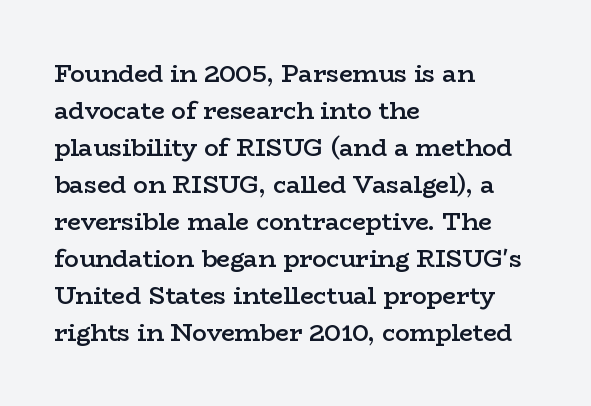
Leading matches the norm, producing a regular column. This is roman type, the default non-slanted kind. Students, note that the glyphs here touch the page at normal intervals. Anything drawn beneath the words? Only blank space.
